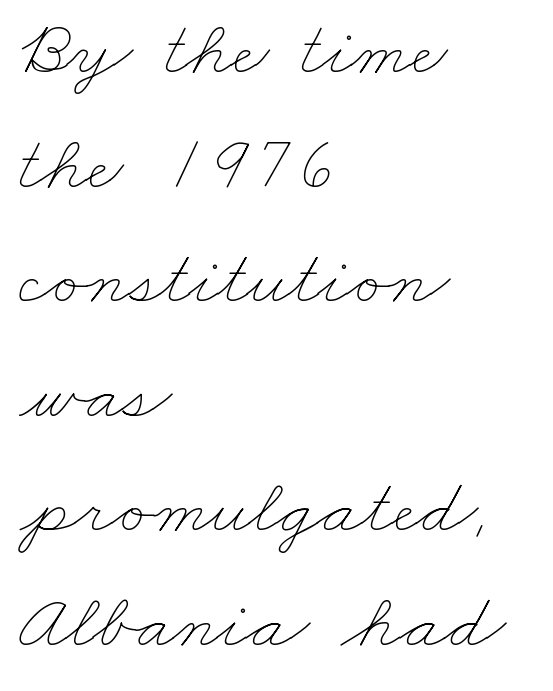
The image shows 79 px thin, wide type; set left-aligned, normal line spacing (1.45x), normal letter spacing, not underlined; low stroke contrast and a small x-height.
